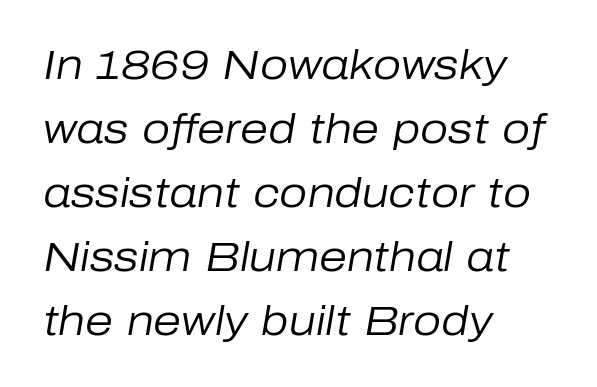
{"italic": "yes", "lean": "right", "slant_degrees": 10, "bold": "no", "weight": "regular", "width": "normal", "stroke_contrast": "low", "x_height": "medium", "monospaced": "no", "underline": "no", "align": "left", "line_spacing": "normal", "line_spacing_ratio": 1.6, "letter_spacing": "normal", "letter_spacing_em": 0.0, "glyph_px": 40}
